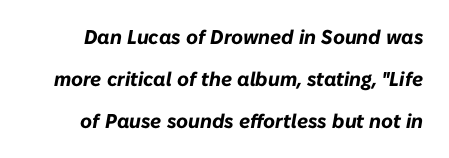
The image shows 20 px bold type, italic (leaning right); set loose line spacing (2.1x), normal letter spacing, not underlined.
